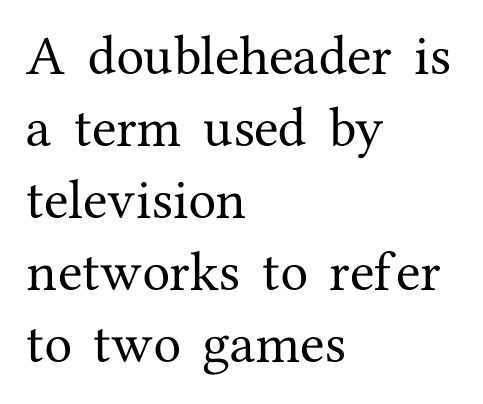
Honestly, the row spacing looks completely unremarkable. Every character sits straight up, as roman type does. The passage shown is typed in a proportional face where columns would drift. The characters display serif detailing at their extremities. All the whitespace from short lines collects on the right.
